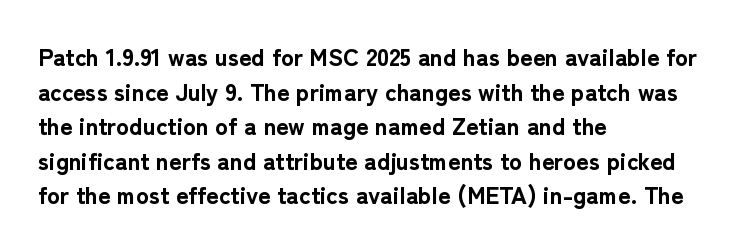
The image shows 24 px bold type, upright; set left-aligned, normal line spacing (1.44x), normal letter spacing, not underlined.
